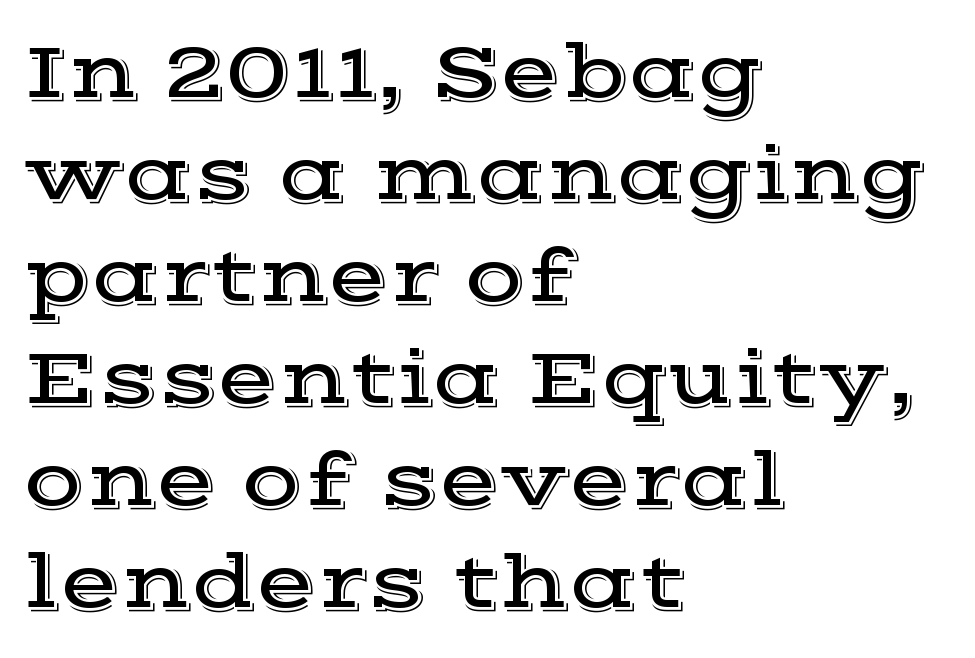
The image shows 79 px wide serif type, upright; set left-aligned, normal line spacing (1.29x), normal letter spacing, not underlined; a medium x-height.
